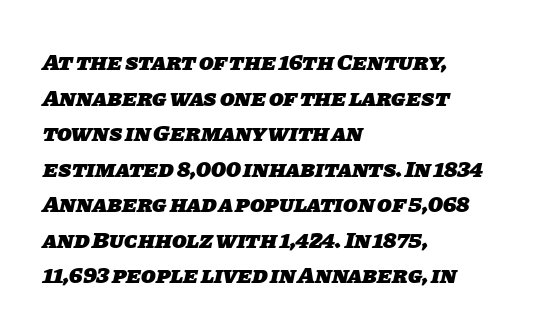
The image shows 24 px bold type; set left-aligned, normal line spacing (1.48x), normal letter spacing, not underlined.
